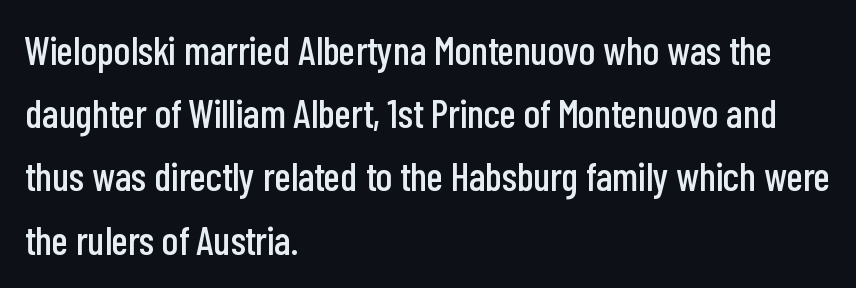
{"serif": "no", "italic": "no", "width": "condensed", "stroke_contrast": "low", "x_height": "medium", "monospaced": "no", "underline": "no", "align": "left", "line_spacing": "normal", "line_spacing_ratio": 1.58, "letter_spacing": "normal", "letter_spacing_em": 0.0, "glyph_px": 40}
